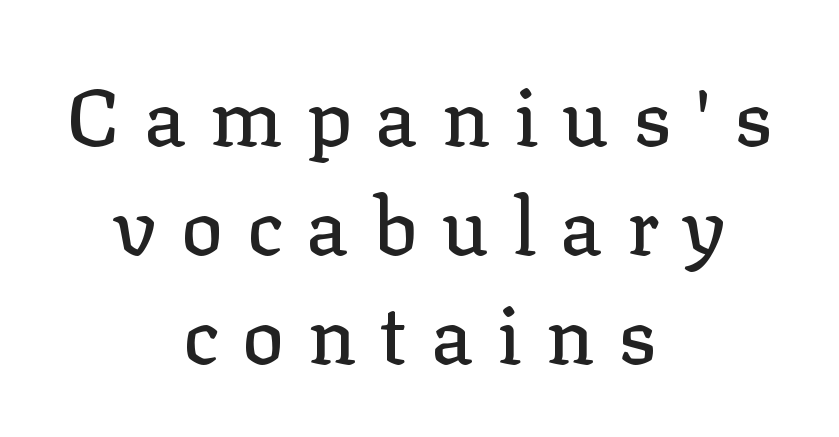
{"serif": "yes", "italic": "no", "width": "normal", "stroke_contrast": "low", "x_height": "medium", "monospaced": "no", "underline": "no", "align": "center", "line_spacing": "normal", "line_spacing_ratio": 1.38, "letter_spacing": "wide", "letter_spacing_em": 0.3, "glyph_px": 79}
